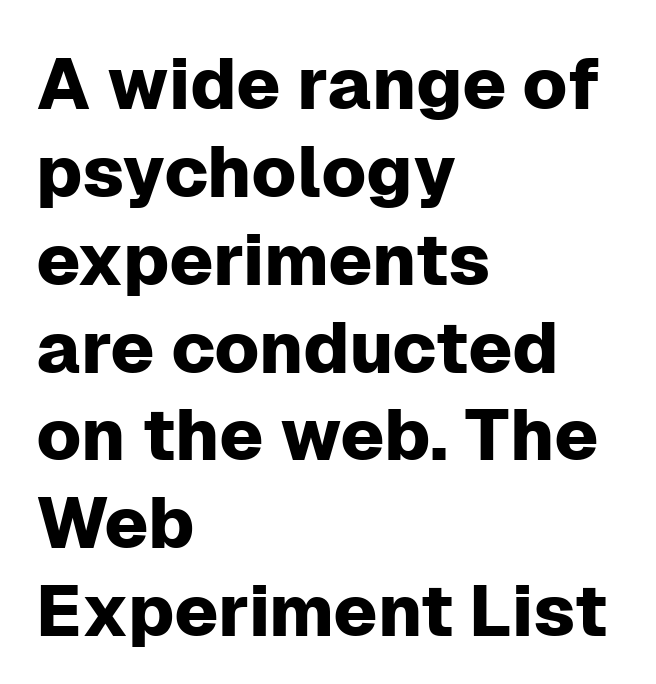
Serifs: no, the terminals of the letterforms are clean. What stands out about the letter spacing? Nothing — it is the standard amount. A bare baseline throughout the passage. A typesetter would call this proportional, since set widths differ per character.
